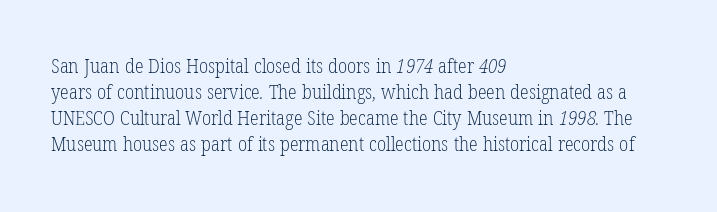
Honestly, there is no underline to notice here at all. Every row of glyphs begins at an identical x-position on the left. Inter-character spacing is left at the font's built-in metrics. No heavy texture on the line: the type isn't bold. Normally led — the rows are evenly, conventionally spaced.
